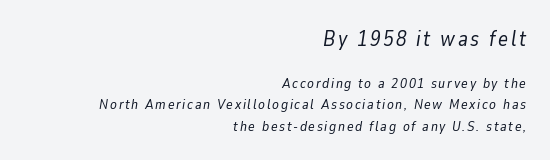
{"italic": "yes", "lean": "right", "slant_degrees": 9, "bold": "no", "underline": "no", "align": "right", "line_spacing": "normal", "line_spacing_ratio": 1.53, "larger_block": "first", "size_ratio": 1.5, "glyph_px": 21}
